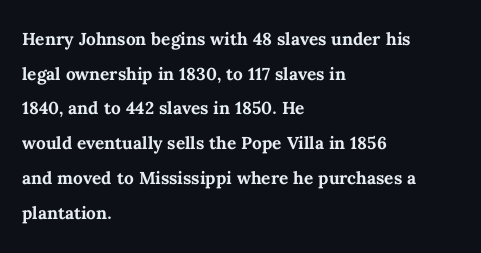
Q: Is the text bold? A: Yes.
Q: Is the text italic (slanted)? A: No, it is upright.
Q: Is the text underlined? A: No.
Q: How is the paragraph aligned? A: Left-aligned.
Q: Is the spacing between letters normal or unusually wide? A: Normal.
Q: Is the spacing between lines tight, normal or loose? A: Normal.
